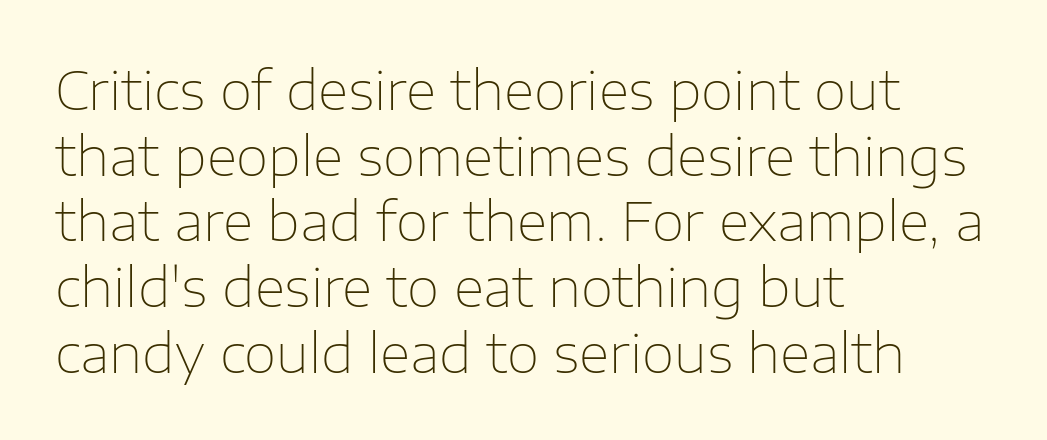
The image shows 53 px thin sans-serif type, upright; set left-aligned, line spacing 1.24x, normal letter spacing, not underlined; low stroke contrast and a medium x-height.
